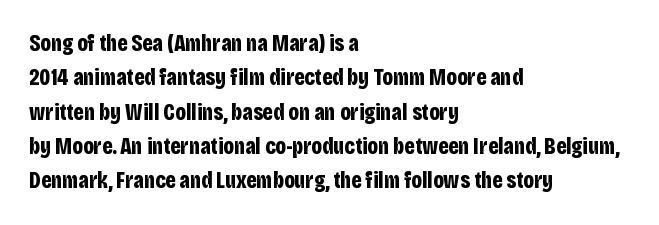
The image shows 23 px bold type, upright; set left-aligned, normal line spacing (1.49x), normal letter spacing, not underlined.
